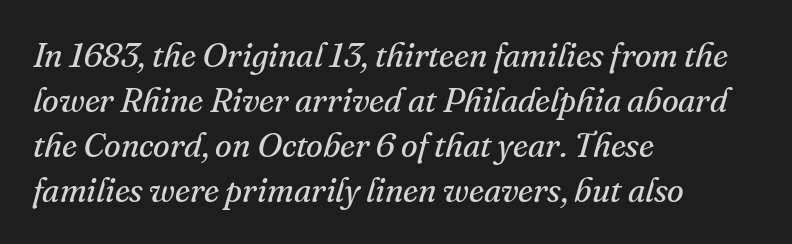
{"serif": "yes", "italic": "yes", "lean": "right", "slant_degrees": 16, "bold": "no", "weight": "regular", "width": "normal", "stroke_contrast": "medium", "x_height": "small", "monospaced": "no", "underline": "no", "align": "left", "line_spacing": "normal", "line_spacing_ratio": 1.32, "letter_spacing": "normal", "letter_spacing_em": 0.0, "glyph_px": 34}
